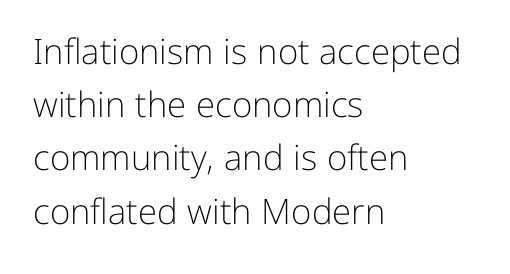
The baseline area is clear. Students, observe: this is what conventionally led text looks like. The rag falls on the right side of this text block. Note the varied advance widths — an 'i' is clearly narrower than an 'm'. The letters stand straight up with perfectly vertical stems.
